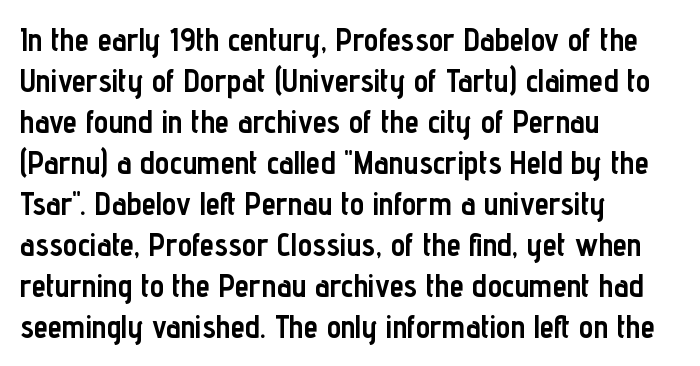
The image shows 32 px semibold, condensed sans-serif type, upright; set left-aligned, normal line spacing (1.28x), normal letter spacing, not underlined; low stroke contrast and a medium x-height.
